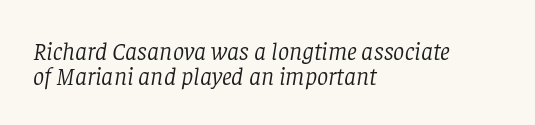
The image shows 25 px text type, italic (leaning right); set left-aligned, tight line spacing (1.01x), normal letter spacing, not underlined.
